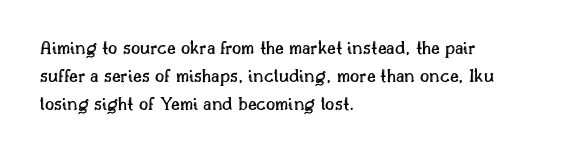
The image shows 20 px text type, upright; set left-aligned, normal line spacing (1.39x), normal letter spacing, not underlined.
